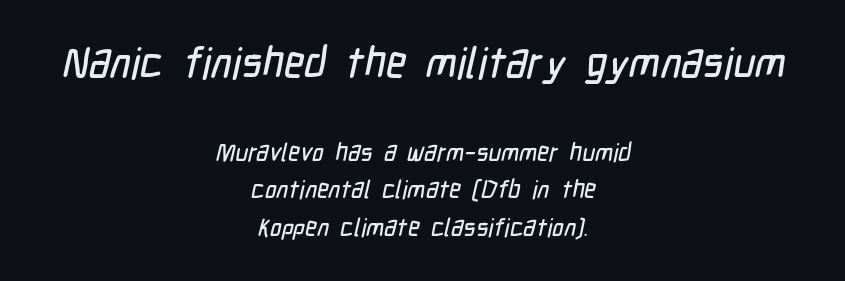
Q: Is the typeface a serif or a sans-serif typeface? A: Sans-serif.
Q: Is the text underlined? A: No.
Q: How is the paragraph aligned? A: Centered.
Q: Is the spacing between letters normal or unusually wide? A: Normal.
Q: Is the spacing between lines tight, normal or loose? A: Normal.
Q: Which block of text is set in a larger size, the first (top) or the second (bottom)? A: The first (top) one.
Q: Width (condensed, normal, or wide)? A: Condensed.
Q: Stroke contrast? A: Low.
Q: x-height? A: Medium.
Q: Monospaced? A: No.
